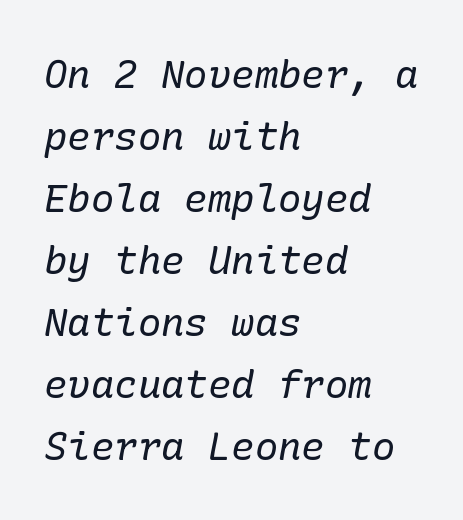
Q: Is the text bold? A: No.
Q: Is the text italic (slanted)? A: Yes, it leans right by about 10 degrees.
Q: Is the typeface a serif or a sans-serif typeface? A: Sans-serif.
Q: Is the text underlined? A: No.
Q: How is the paragraph aligned? A: Left-aligned.
Q: Is the spacing between letters normal or unusually wide? A: Normal.
Q: Is the spacing between lines tight, normal or loose? A: Normal.
Q: Width (condensed, normal, or wide)? A: Normal.
Q: Stroke contrast? A: Low.
Q: x-height? A: Medium.
